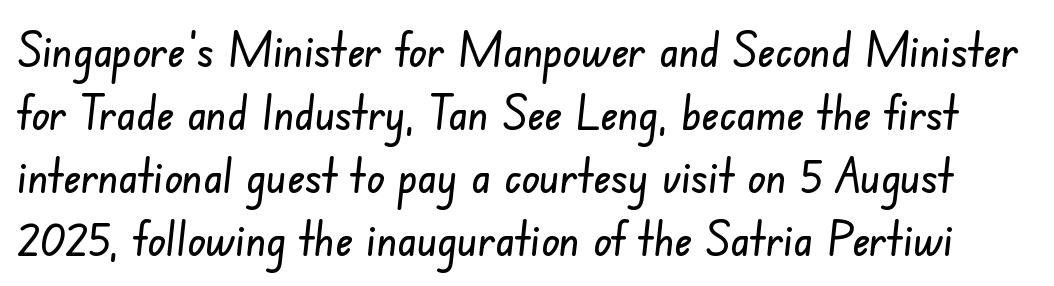
Q: Is the typeface a serif or a sans-serif typeface? A: Sans-serif.
Q: Is the text underlined? A: No.
Q: Is the spacing between letters normal or unusually wide? A: Normal.
Q: Is the spacing between lines tight, normal or loose? A: Normal.
Q: Width (condensed, normal, or wide)? A: Condensed.
Q: Stroke contrast? A: Low.
Q: x-height? A: Small.
Q: Monospaced? A: No.
